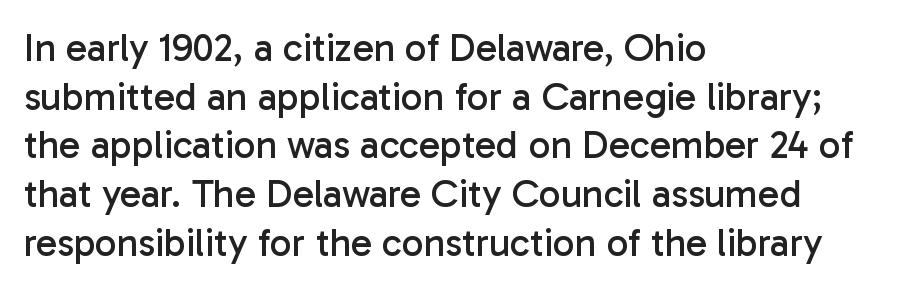
The image shows 39 px regular-weight sans-serif type, upright; set left-aligned, normal line spacing (1.25x), normal letter spacing, not underlined; low stroke contrast and a medium x-height.
